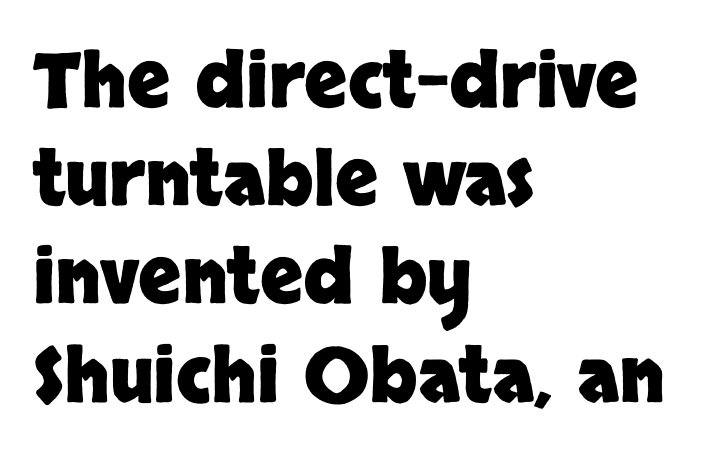
Default kerning and tracking; the words read as compact shapes. The line-height multiplier appears to be the usual default. The ragged edge is on the right, which tells us the setting is flush left. I'd call this a sans setting — the letters go barefoot. Weight check: bold — yes, fully. This is the regular roman posture of the typeface.
